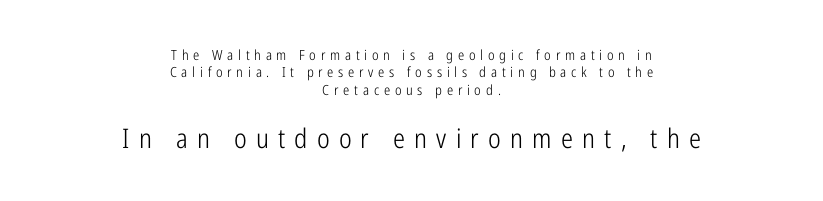
Posture: straight, roman, zero tilt. The letterforms sit at book weight or below. These lines are centered, leaving both edges ragged. These two chunks differ in scale, with the bottom chunk taking the larger measure.
